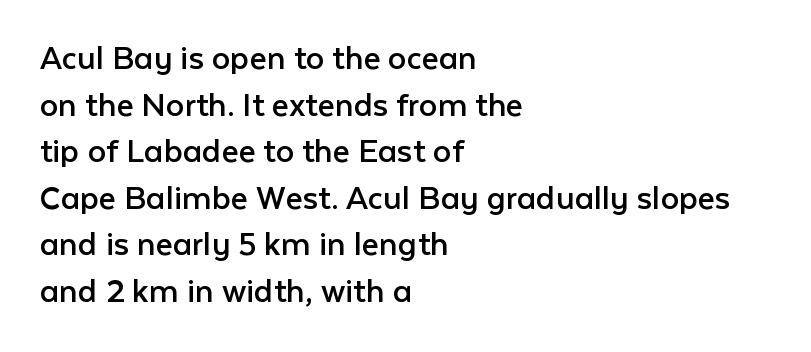
{"serif": "no", "italic": "no", "bold": "no", "weight": "regular", "width": "normal", "stroke_contrast": "low", "x_height": "medium", "monospaced": "no", "underline": "no", "align": "left", "line_spacing": "normal", "line_spacing_ratio": 1.26, "letter_spacing": "normal", "letter_spacing_em": 0.0, "glyph_px": 37}
